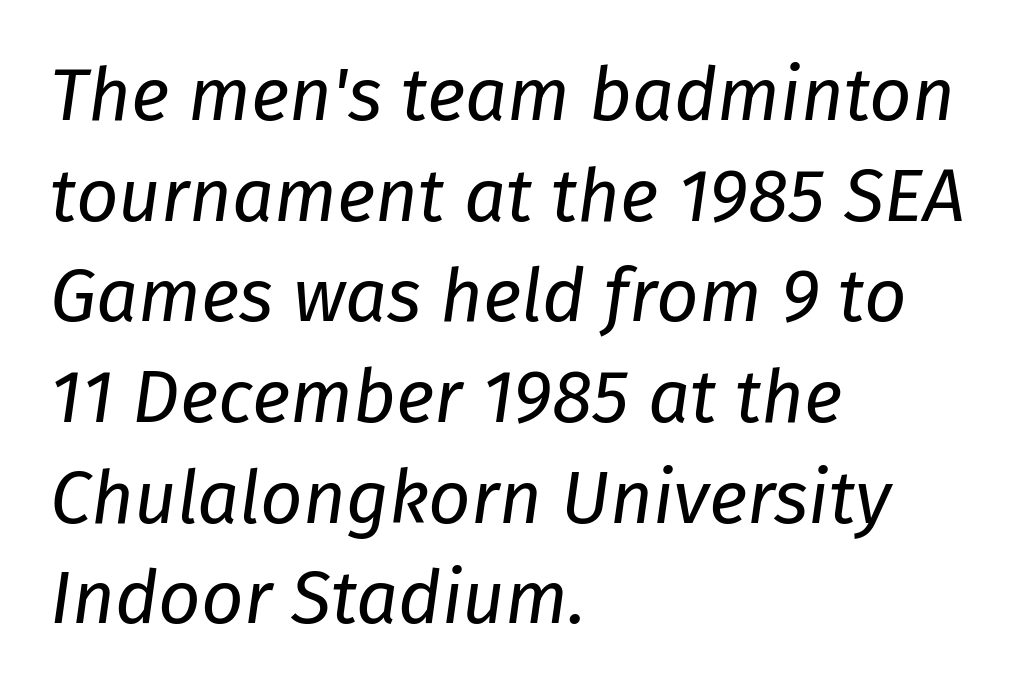
{"italic": "yes", "lean": "right", "slant_degrees": 8, "bold": "no", "weight": "regular", "width": "normal", "stroke_contrast": "low", "x_height": "medium", "monospaced": "no", "underline": "no", "align": "left", "line_spacing": "normal", "line_spacing_ratio": 1.36, "letter_spacing": "normal", "letter_spacing_em": 0.0, "glyph_px": 74}
